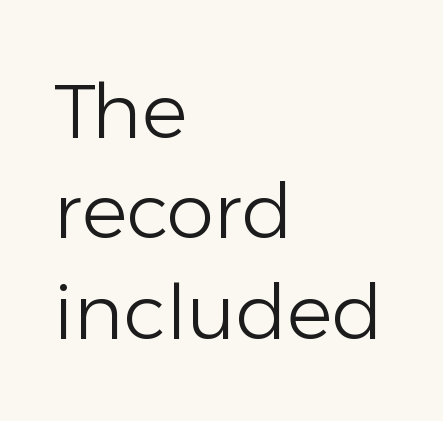
Q: Is the text bold? A: No.
Q: Is the text italic (slanted)? A: No, it is upright.
Q: Is the typeface a serif or a sans-serif typeface? A: Sans-serif.
Q: Is the text underlined? A: No.
Q: How is the paragraph aligned? A: Left-aligned.
Q: Is the spacing between letters normal or unusually wide? A: Normal.
Q: Is the spacing between lines tight, normal or loose? A: Normal.
Q: Width (condensed, normal, or wide)? A: Normal.
Q: Stroke contrast? A: Low.
Q: x-height? A: Medium.
Q: Monospaced? A: No.
